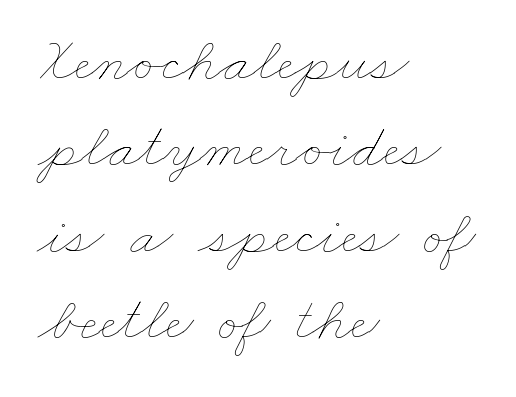
The image shows 63 px thin, wide type; set left-aligned, normal line spacing (1.37x), normal letter spacing, not underlined; low stroke contrast and a small x-height.
